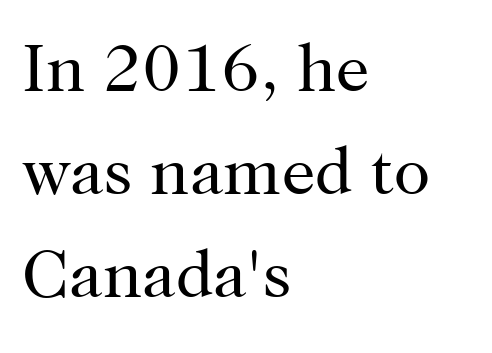
Q: Is the text bold? A: No.
Q: Is the text italic (slanted)? A: No, it is upright.
Q: Is the typeface a serif or a sans-serif typeface? A: Serif.
Q: Is the text underlined? A: No.
Q: How is the paragraph aligned? A: Left-aligned.
Q: Is the spacing between letters normal or unusually wide? A: Normal.
Q: Is the spacing between lines tight, normal or loose? A: Normal.
Q: Width (condensed, normal, or wide)? A: Normal.
Q: Stroke contrast? A: High.
Q: x-height? A: Medium.
Q: Monospaced? A: No.
